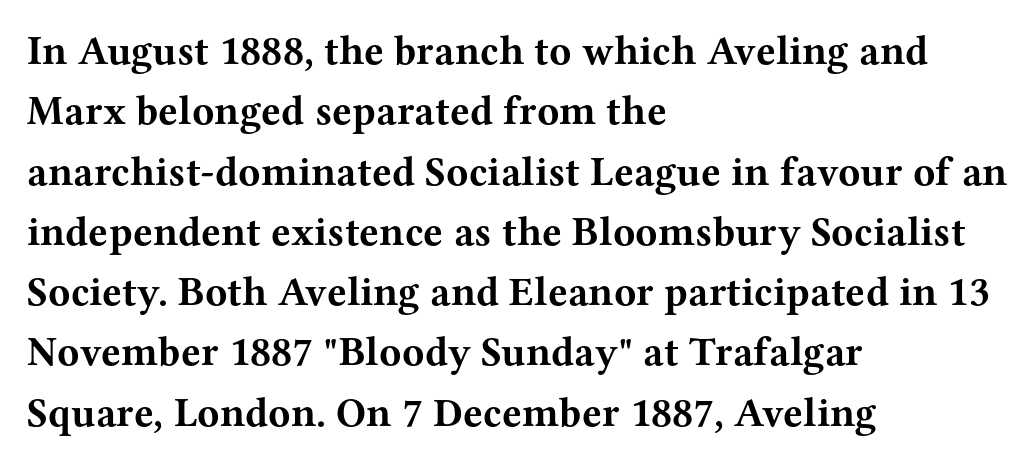
The image shows 41 px bold, wide serif type, upright; set left-aligned, normal line spacing (1.47x), normal letter spacing, not underlined; medium stroke contrast and a medium x-height.
